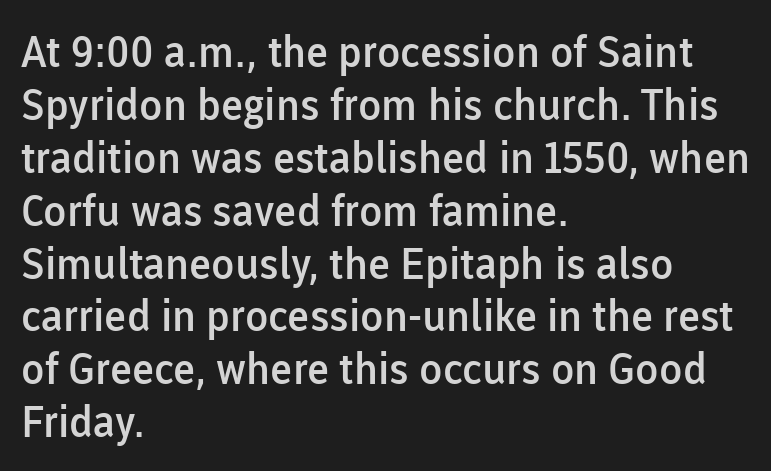
Q: Is the text bold? A: Semi-bold.
Q: Is the text italic (slanted)? A: No, it is upright.
Q: Is the typeface a serif or a sans-serif typeface? A: Sans-serif.
Q: Is the text underlined? A: No.
Q: How is the paragraph aligned? A: Left-aligned.
Q: Is the spacing between letters normal or unusually wide? A: Normal.
Q: Width (condensed, normal, or wide)? A: Normal.
Q: Stroke contrast? A: Low.
Q: x-height? A: Medium.
Q: Monospaced? A: No.
